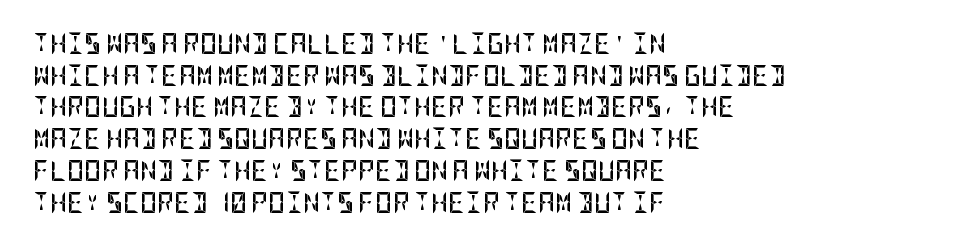
This is roman type, the default non-slanted kind. Observe the ordinary spacing: letters are neighbours, not strangers. The space between consecutive lines is moderate. Leftover space on each line is placed entirely after the last word. The string is rendered with underlining switched off. What weight is shown? A full bold with thick strokes.
